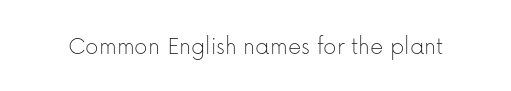
{"italic": "no", "bold": "no", "underline": "no", "letter_spacing": "normal", "letter_spacing_em": 0.0, "glyph_px": 26}
